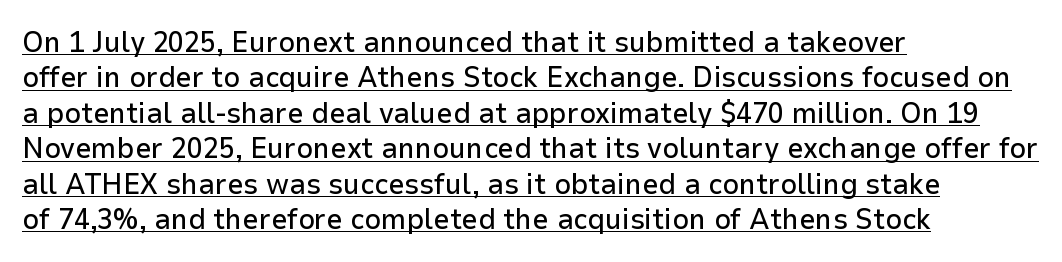
The letters stand straight up with perfectly vertical stems. The face used here is proportionally spaced, like ordinary book or web type. Font category for this specimen: sans-serif. Is the block centered? No — it sits flush against the left margin. The lettering is marked with a stroke running underneath it.
